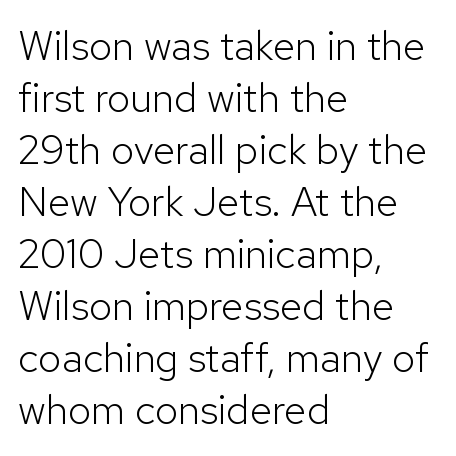
Q: Is the text bold? A: No.
Q: Is the text italic (slanted)? A: No, it is upright.
Q: Is the typeface a serif or a sans-serif typeface? A: Sans-serif.
Q: Is the text underlined? A: No.
Q: How is the paragraph aligned? A: Left-aligned.
Q: Is the spacing between letters normal or unusually wide? A: Normal.
Q: Is the spacing between lines tight, normal or loose? A: Normal.
Q: Width (condensed, normal, or wide)? A: Normal.
Q: Stroke contrast? A: Low.
Q: x-height? A: Medium.
Q: Monospaced? A: No.
